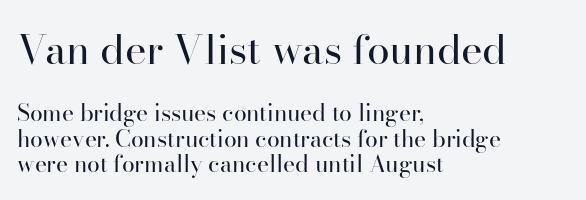
The image shows 41 px regular-weight serif type, upright; set left-aligned, tight line spacing (1.11x), normal letter spacing, not underlined; the first (top) block is 1.78x larger; high stroke contrast and a small x-height.
